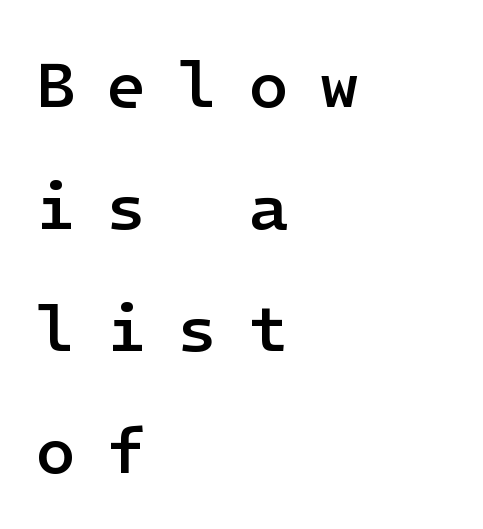
{"serif": "no", "italic": "no", "bold": "semi", "weight": "semibold", "width": "normal", "stroke_contrast": "low", "x_height": "medium", "underline": "no", "align": "left", "line_spacing_ratio": 1.85, "letter_spacing": "wide", "letter_spacing_em": 0.46, "glyph_px": 66}
